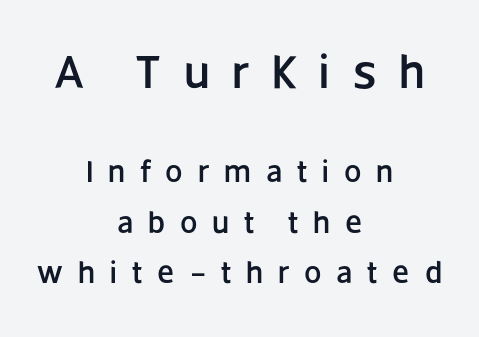
What kind of face is this? One without serifs — a sans. Neither beginnings nor endings align; midpoints do. The passage shown has open, widely tracked lettering throughout. These lines are rendered in a variable-pitch font. These lines were composed using upright roman letters.
